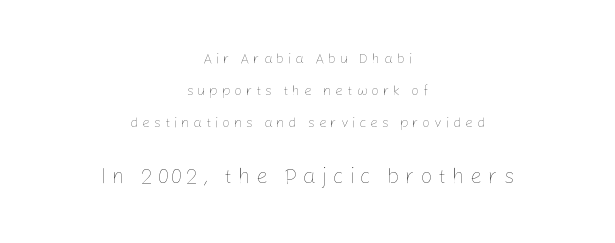
A quiet, ordinary-to-light weight characterises the typeface. Italic? Not at all — the glyphs are vertical. The type is letterspaced generously, with wide tracking. Regarding leading, the lines here are spaced well apart. Visually, the bottom section dominates because its glyphs are scaled up. Each line is balanced around a shared central axis.
